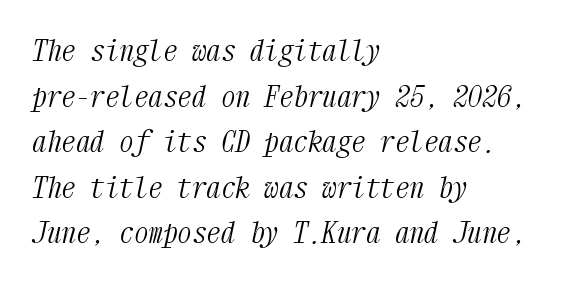
Q: Is the text bold? A: No.
Q: Is the text italic (slanted)? A: Yes, it leans right by about 12 degrees.
Q: Is the typeface a serif or a sans-serif typeface? A: Serif.
Q: Is the text underlined? A: No.
Q: How is the paragraph aligned? A: Left-aligned.
Q: Is the spacing between letters normal or unusually wide? A: Normal.
Q: Is the spacing between lines tight, normal or loose? A: Normal.
Q: Width (condensed, normal, or wide)? A: Condensed.
Q: Stroke contrast? A: Medium.
Q: x-height? A: Medium.
Q: Monospaced? A: Yes.
